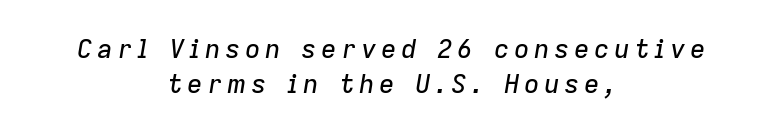
{"italic": "yes", "lean": "right", "slant_degrees": 9, "underline": "no", "align": "center", "line_spacing": "normal", "line_spacing_ratio": 1.35, "glyph_px": 26}
